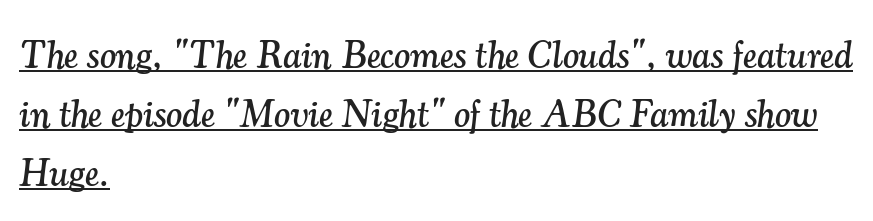
{"serif": "yes", "italic": "yes", "lean": "right", "slant_degrees": 7, "width": "normal", "stroke_contrast": "medium", "x_height": "small", "monospaced": "no", "underline": "yes", "align": "left", "line_spacing": "normal", "line_spacing_ratio": 1.55, "letter_spacing": "normal", "letter_spacing_em": 0.0, "glyph_px": 38}
